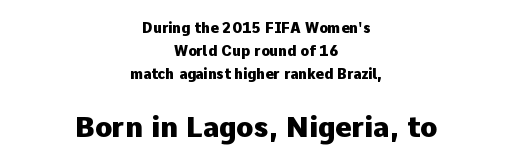
{"serif": "no", "italic": "no", "bold": "yes", "weight": "heavy", "width": "normal", "stroke_contrast": "low", "x_height": "medium", "monospaced": "no", "underline": "no", "align": "center", "line_spacing": "normal", "line_spacing_ratio": 1.64, "letter_spacing": "normal", "letter_spacing_em": 0.0, "larger_block": "second", "size_ratio": 2.0, "glyph_px": 28}
